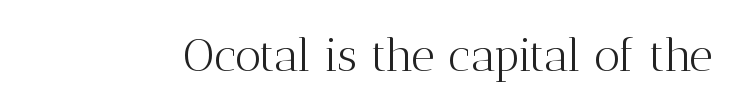
Q: Is the text bold? A: No.
Q: Is the text italic (slanted)? A: No, it is upright.
Q: Is the typeface a serif or a sans-serif typeface? A: Serif.
Q: Is the text underlined? A: No.
Q: Is the spacing between letters normal or unusually wide? A: Normal.
Q: Width (condensed, normal, or wide)? A: Normal.
Q: Stroke contrast? A: Medium.
Q: x-height? A: Medium.
Q: Monospaced? A: No.
